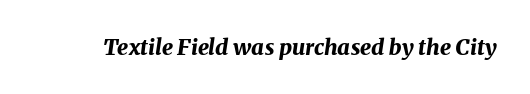
The passage shown is emphatically bold. Descenders are the only things crossing below the line. Between one letter and the next there's only the usual sliver of space. When letters slant like this, we call the style italic.
